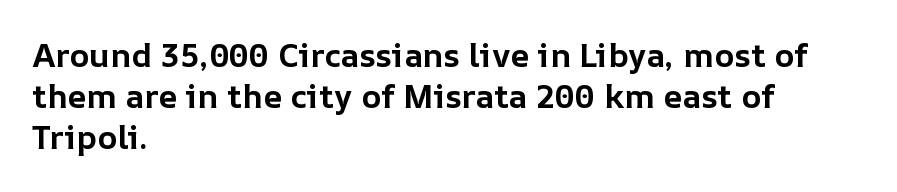
Q: Is the text bold? A: Yes.
Q: Is the text italic (slanted)? A: No, it is upright.
Q: Is the text underlined? A: No.
Q: How is the paragraph aligned? A: Left-aligned.
Q: Is the spacing between letters normal or unusually wide? A: Normal.
Q: Is the spacing between lines tight, normal or loose? A: Normal.
Q: Width (condensed, normal, or wide)? A: Normal.
Q: Stroke contrast? A: Low.
Q: x-height? A: Medium.
Q: Monospaced? A: No.
